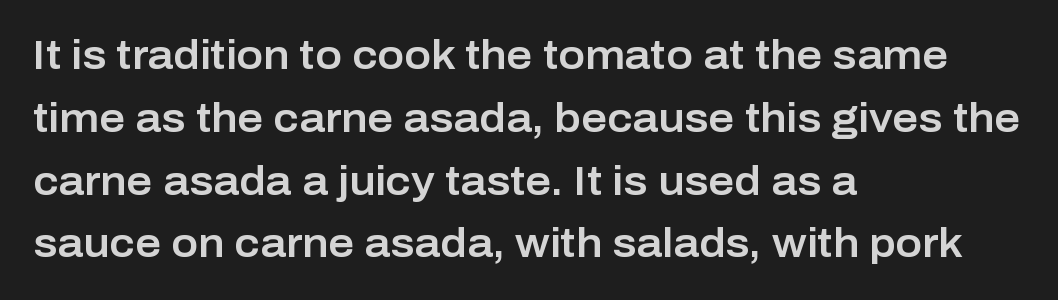
{"serif": "no", "italic": "no", "width": "normal", "stroke_contrast": "low", "x_height": "medium", "monospaced": "no", "underline": "no", "align": "left", "line_spacing": "normal", "line_spacing_ratio": 1.57, "letter_spacing": "normal", "letter_spacing_em": 0.0, "glyph_px": 40}
